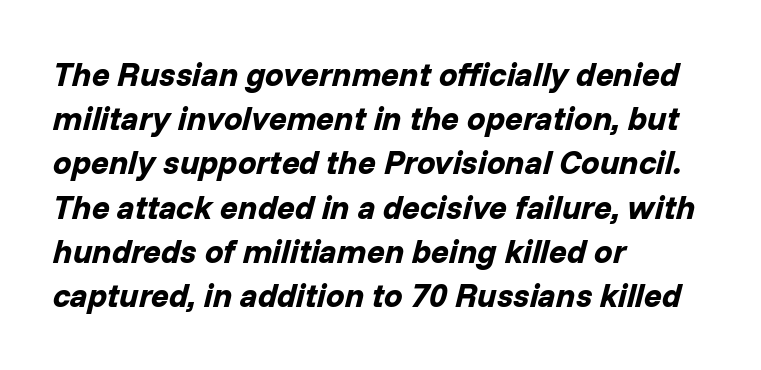
Q: Is the text bold? A: Yes.
Q: Is the text italic (slanted)? A: Yes, it leans right by about 14 degrees.
Q: Is the text underlined? A: No.
Q: How is the paragraph aligned? A: Left-aligned.
Q: Is the spacing between letters normal or unusually wide? A: Normal.
Q: Is the spacing between lines tight, normal or loose? A: Normal.
Q: Width (condensed, normal, or wide)? A: Normal.
Q: Stroke contrast? A: Low.
Q: x-height? A: Medium.
Q: Monospaced? A: No.
